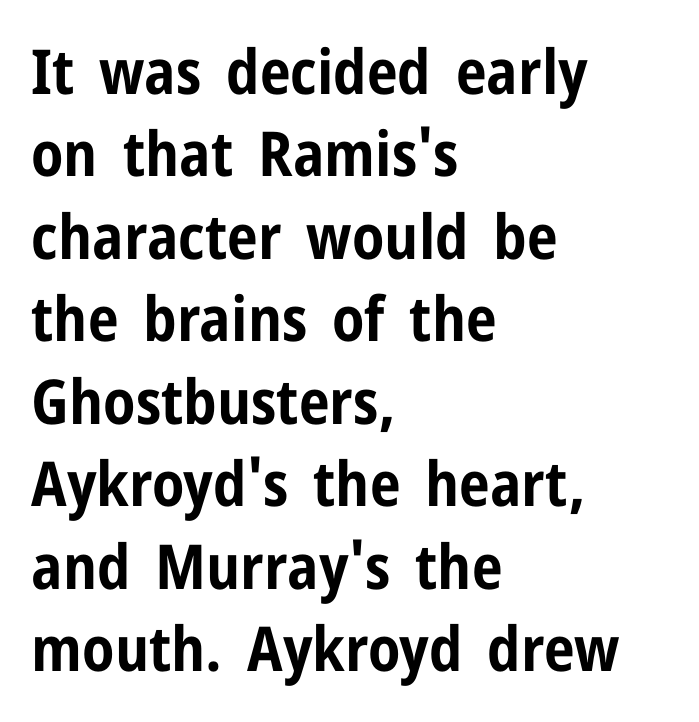
The rendering keeps characters at their native spacing. Thick stems and heavy bowls — unmistakably bold. Characters remain perfectly vertical along every line. Successive baselines arrive at the customary interval.
